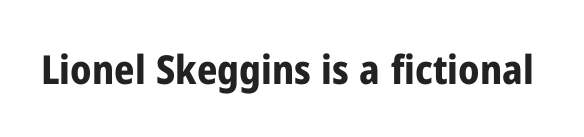
{"serif": "no", "italic": "no", "bold": "yes", "weight": "bold", "width": "condensed", "stroke_contrast": "low", "x_height": "medium", "monospaced": "no", "underline": "no", "letter_spacing": "normal", "letter_spacing_em": 0.0, "glyph_px": 40}
